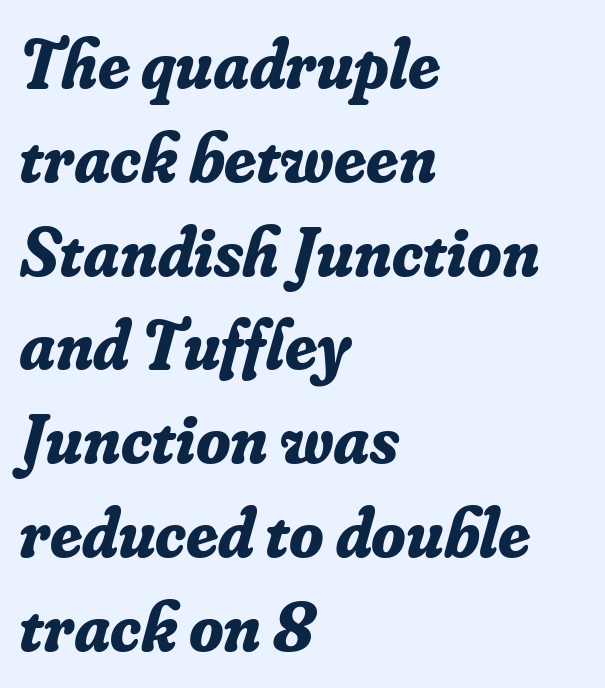
The image shows 70 px bold serif type, italic (leaning right); set left-aligned, normal line spacing (1.34x), normal letter spacing, not underlined; low stroke contrast and a small x-height.
